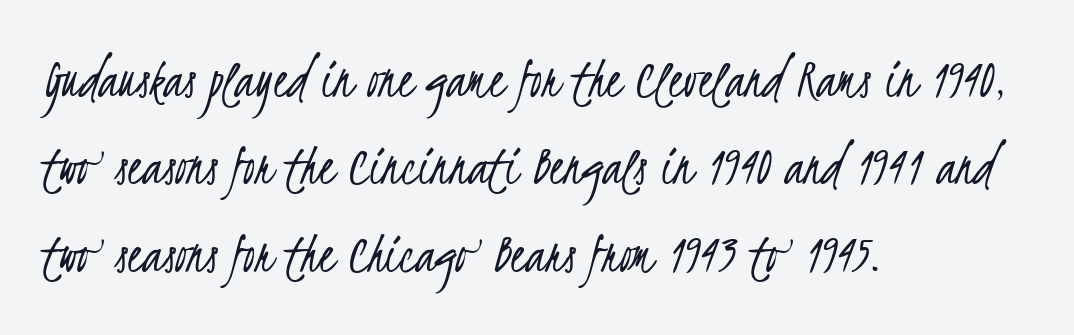
The image shows 59 px light, condensed sans-serif type; set left-aligned, normal line spacing (1.48x), normal letter spacing, not underlined; low stroke contrast and a small x-height.
